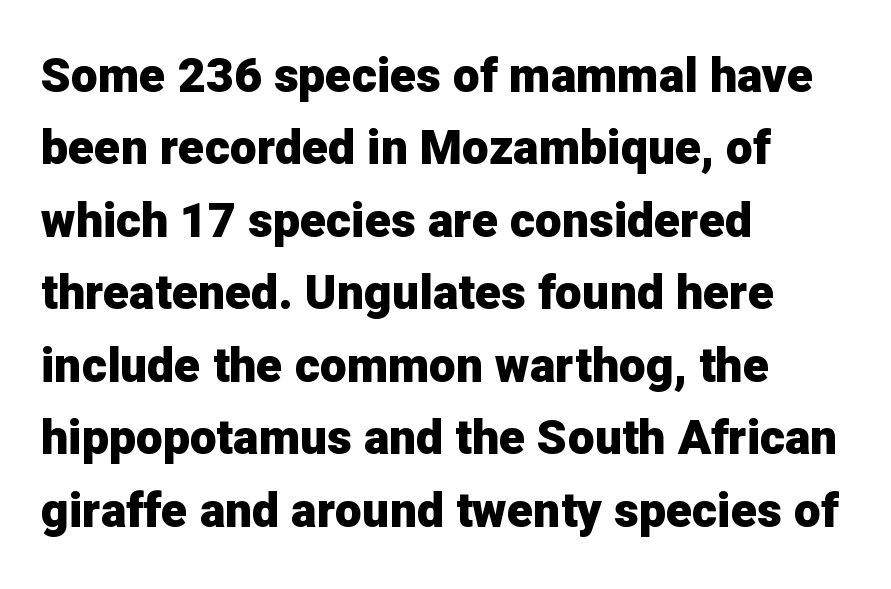
Every stem runs plumb, perpendicular to the baseline. A typesetter would label this face a sans. The line texture is even and compact thanks to regular tracking. Compared with typical paragraphs, the rows here are spaced about the same.
